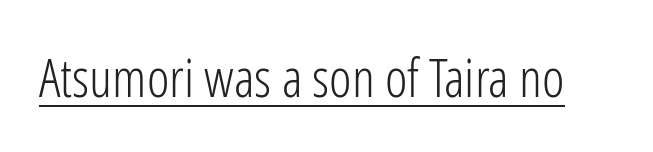
The image shows 54 px light, condensed sans-serif type, upright; set normal letter spacing, underlined; low stroke contrast and a medium x-height.
